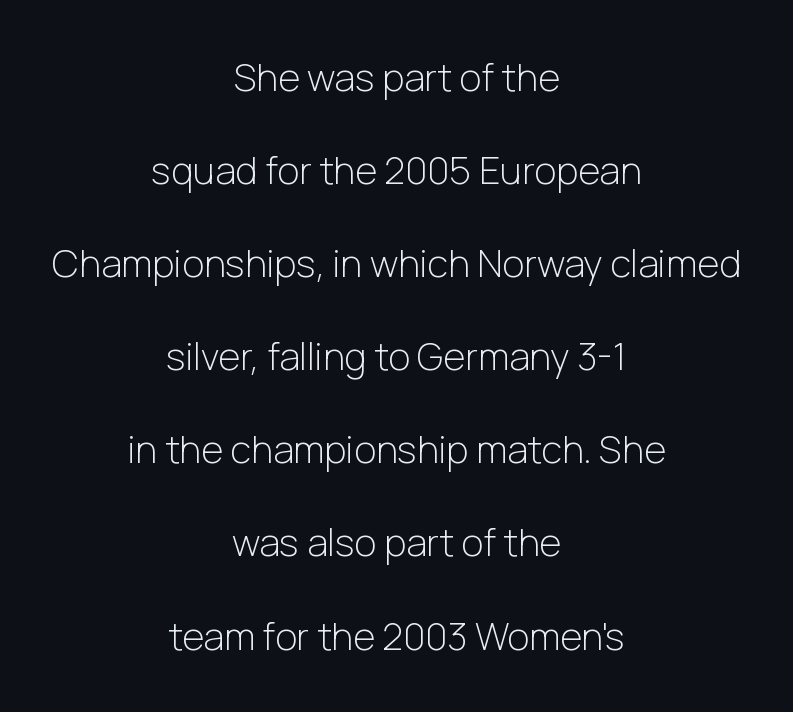
Q: Is the text bold? A: No.
Q: Is the text italic (slanted)? A: No, it is upright.
Q: Is the typeface a serif or a sans-serif typeface? A: Sans-serif.
Q: Is the text underlined? A: No.
Q: How is the paragraph aligned? A: Centered.
Q: Is the spacing between letters normal or unusually wide? A: Normal.
Q: Is the spacing between lines tight, normal or loose? A: Loose.
Q: Width (condensed, normal, or wide)? A: Normal.
Q: Stroke contrast? A: Low.
Q: x-height? A: Medium.
Q: Monospaced? A: No.
